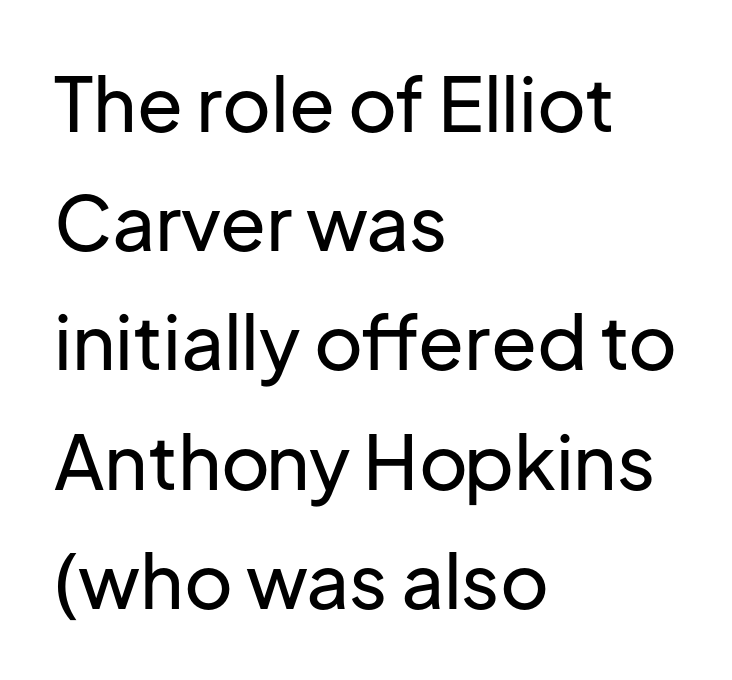
The image shows 75 px sans-serif type, upright; set left-aligned, normal line spacing (1.59x), normal letter spacing, not underlined; low stroke contrast and a medium x-height.
